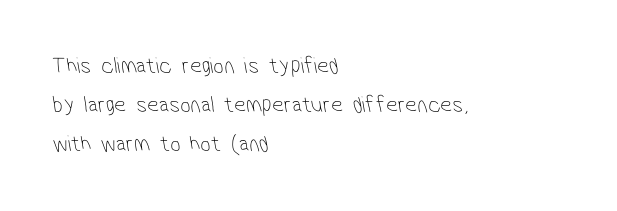
These lines keep a tight, regular rhythm from letter to letter. The line-height multiplier appears to be the usual default. One-word summary of the alignment: left. Weight: regular or lighter.
